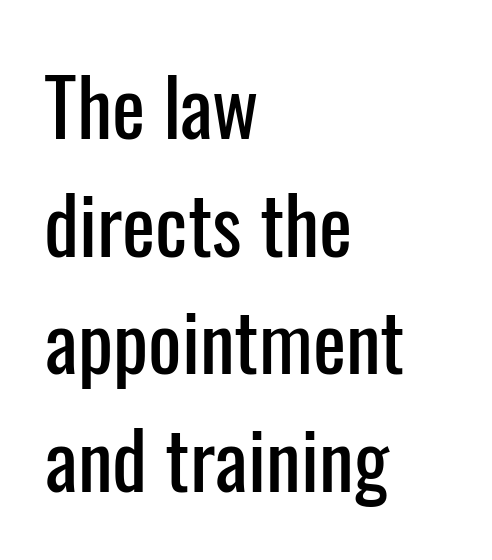
Is the block centered? No — it sits flush against the left margin. Descenders are the only things crossing below the line. No italicization has been applied; the sample stays upright. The rendering uses natural spacing where letterforms have individual widths.
